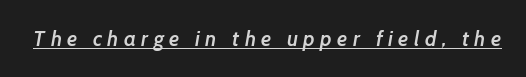
Q: Is the text bold? A: Semi-bold.
Q: Is the text underlined? A: Yes.
Q: Is the spacing between letters normal or unusually wide? A: Unusually wide.
